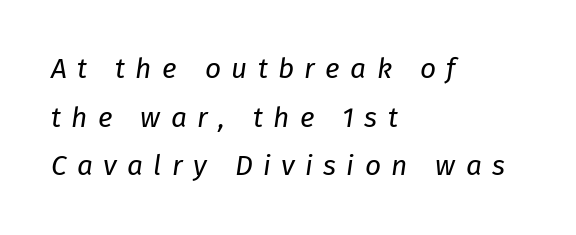
Q: Is the text bold? A: No.
Q: Is the text italic (slanted)? A: Yes, it leans right by about 8 degrees.
Q: Is the text underlined? A: No.
Q: How is the paragraph aligned? A: Left-aligned.
Q: Is the spacing between letters normal or unusually wide? A: Unusually wide.
Q: Width (condensed, normal, or wide)? A: Normal.
Q: Stroke contrast? A: Low.
Q: x-height? A: Medium.
Q: Monospaced? A: No.
